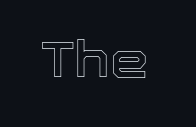
{"italic": "no", "width": "normal", "x_height": "medium", "monospaced": "no", "underline": "no", "letter_spacing": "normal", "letter_spacing_em": 0.0, "glyph_px": 49}
